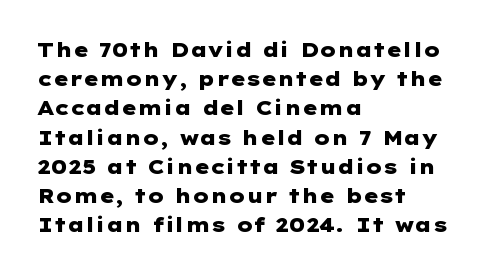
The glyphs are unaccompanied by any horizontal stroke below them. Line spacing here is normal. It's the straight-up-and-down kind of type. A dark, heavy texture on the line: the type is bold. The text block is weighted toward the left margin, trailing off unevenly rightward. Characters follow at the spacing the type designer built in.
